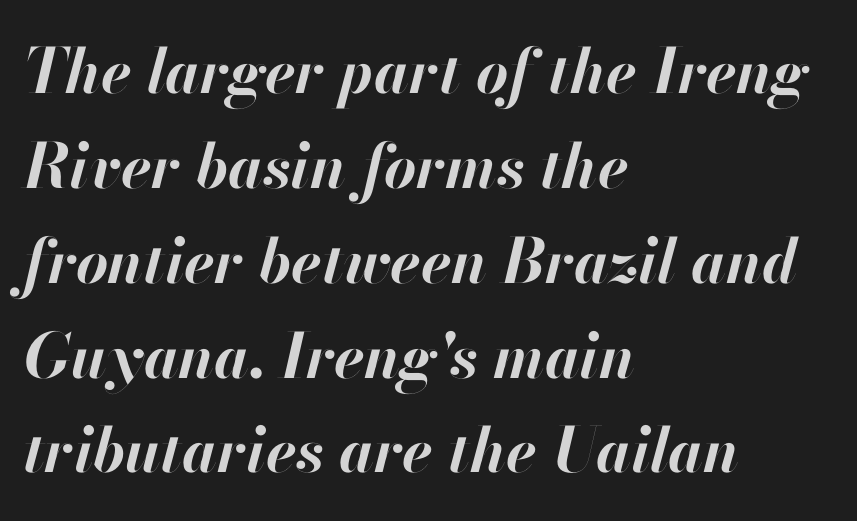
The image shows 62 px bold type, italic (leaning right); set left-aligned, normal line spacing (1.53x), normal letter spacing, not underlined; high stroke contrast and a small x-height.
